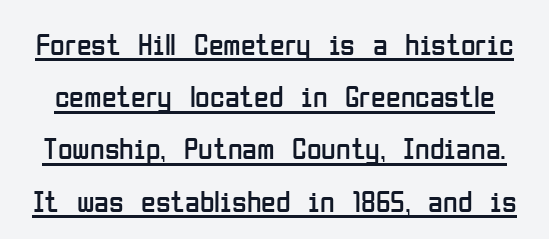
This sample uses an upright cut, with every glyph sitting square on the baseline. The rendering uses natural spacing where letterforms have individual widths. This rendering features underlined lettering. What kind of face is this? One without serifs — a sans. Tracking value appears to be zero — textbook default spacing. Weight: not bold — regular or lighter.
